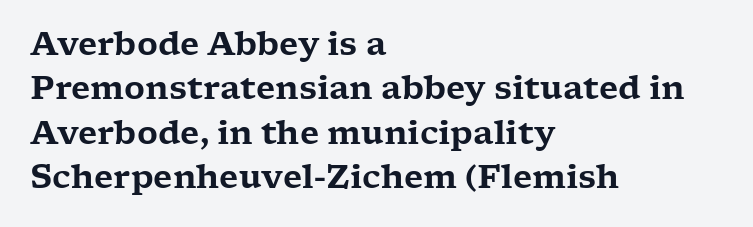
Q: Is the text italic (slanted)? A: No, it is upright.
Q: Is the typeface a serif or a sans-serif typeface? A: Serif.
Q: Is the text underlined? A: No.
Q: How is the paragraph aligned? A: Left-aligned.
Q: Is the spacing between letters normal or unusually wide? A: Normal.
Q: Is the spacing between lines tight, normal or loose? A: Normal.
Q: Width (condensed, normal, or wide)? A: Wide.
Q: Stroke contrast? A: Low.
Q: x-height? A: Medium.
Q: Monospaced? A: No.
